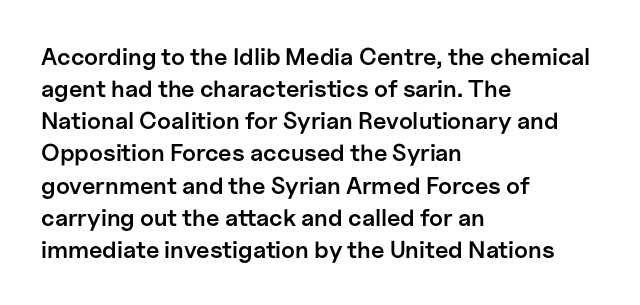
The string is rendered with underlining switched off. Stroke thickness is moderately raised; the sample reads as semibold. Tracking here is standard; glyphs follow each other at the usual distance. The block of text has a typical density, with ordinary space between rows.
